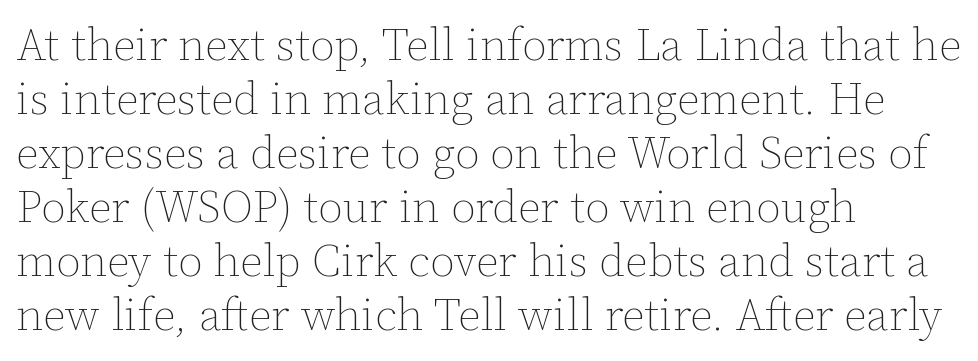
Q: Is the text bold? A: No.
Q: Is the text italic (slanted)? A: No, it is upright.
Q: Is the text underlined? A: No.
Q: How is the paragraph aligned? A: Left-aligned.
Q: Is the spacing between letters normal or unusually wide? A: Normal.
Q: Width (condensed, normal, or wide)? A: Normal.
Q: Stroke contrast? A: Low.
Q: x-height? A: Medium.
Q: Monospaced? A: No.
